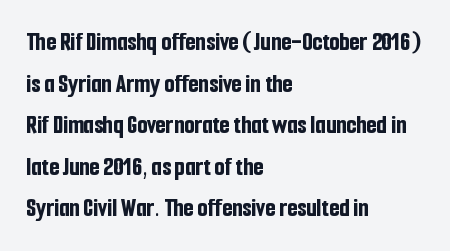
Q: Is the text bold? A: Yes.
Q: Is the text italic (slanted)? A: No, it is upright.
Q: Is the text underlined? A: No.
Q: How is the paragraph aligned? A: Left-aligned.
Q: Is the spacing between letters normal or unusually wide? A: Normal.
Q: Is the spacing between lines tight, normal or loose? A: Normal.
